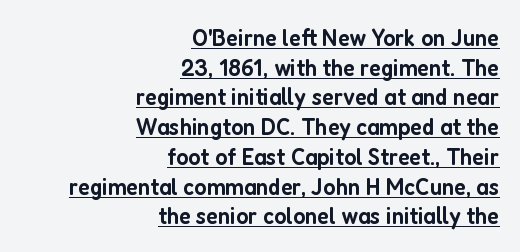
The image shows 25 px text type, upright; set right-aligned, line spacing 1.19x, normal letter spacing, underlined.
